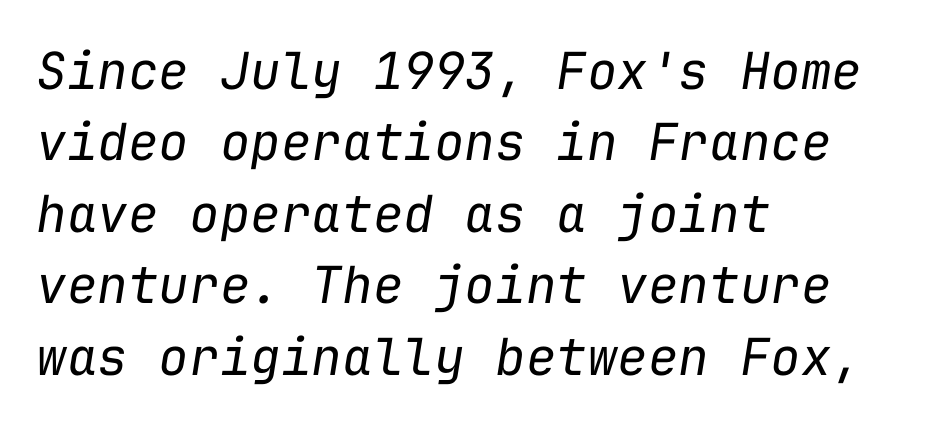
The image shows 51 px regular-weight type, italic (leaning right), monospaced; set left-aligned, normal line spacing (1.4x), normal letter spacing, not underlined; low stroke contrast and a medium x-height.
